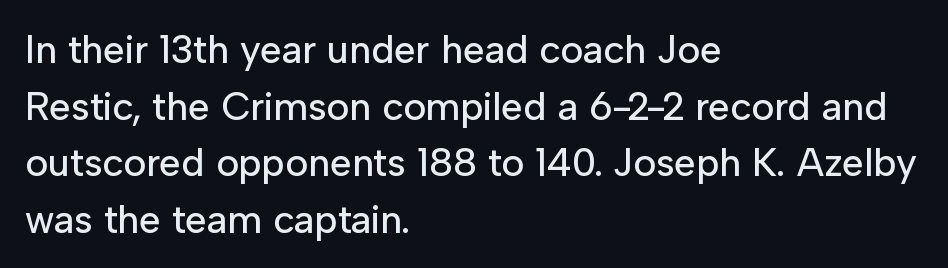
Q: Is the text italic (slanted)? A: No, it is upright.
Q: Is the typeface a serif or a sans-serif typeface? A: Sans-serif.
Q: Is the text underlined? A: No.
Q: How is the paragraph aligned? A: Left-aligned.
Q: Is the spacing between letters normal or unusually wide? A: Normal.
Q: Is the spacing between lines tight, normal or loose? A: Normal.
Q: Width (condensed, normal, or wide)? A: Normal.
Q: Stroke contrast? A: Low.
Q: x-height? A: Medium.
Q: Monospaced? A: No.
